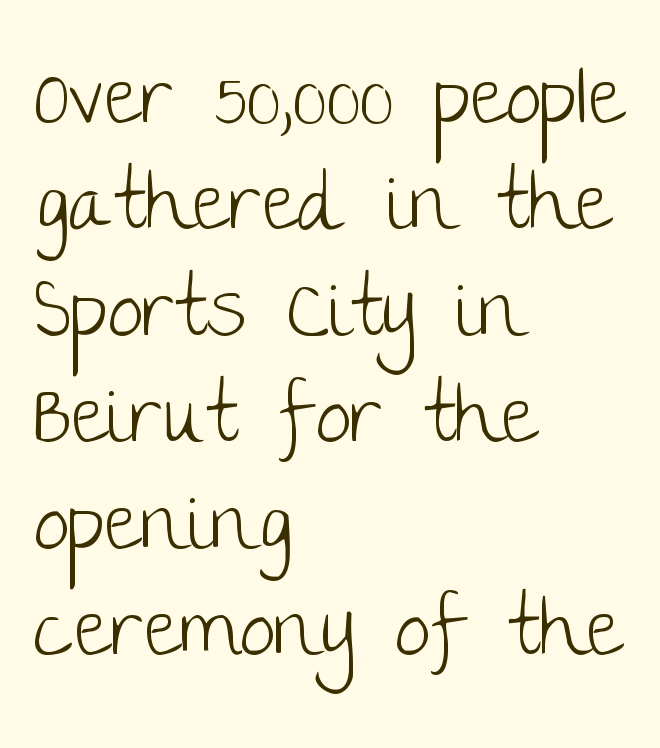
{"serif": "no", "italic": "no", "bold": "no", "weight": "light", "width": "normal", "stroke_contrast": "low", "x_height": "large", "monospaced": "no", "underline": "no", "align": "left", "line_spacing": "normal", "line_spacing_ratio": 1.33, "letter_spacing": "normal", "letter_spacing_em": 0.0, "glyph_px": 80}
